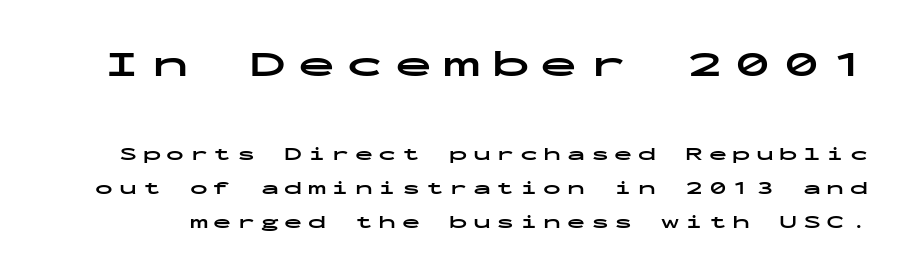
Q: Is the text bold? A: Yes.
Q: Is the text italic (slanted)? A: No, it is upright.
Q: Is the typeface a serif or a sans-serif typeface? A: Sans-serif.
Q: Is the text underlined? A: No.
Q: Is the spacing between letters normal or unusually wide? A: Unusually wide.
Q: Which block of text is set in a larger size, the first (top) or the second (bottom)? A: The first (top) one.
Q: Width (condensed, normal, or wide)? A: Wide.
Q: Stroke contrast? A: Low.
Q: x-height? A: Medium.
Q: Monospaced? A: Yes.
